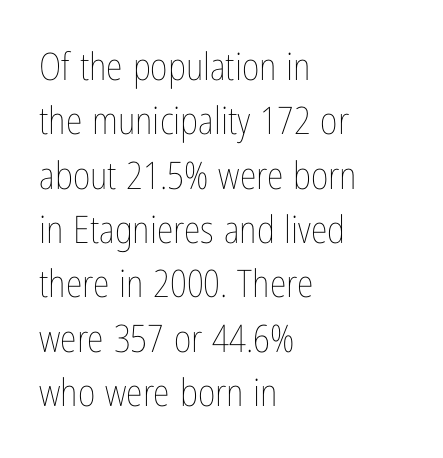
The image shows 38 px thin, condensed type, upright; set left-aligned, normal line spacing (1.43x), normal letter spacing, not underlined; low stroke contrast and a medium x-height.
